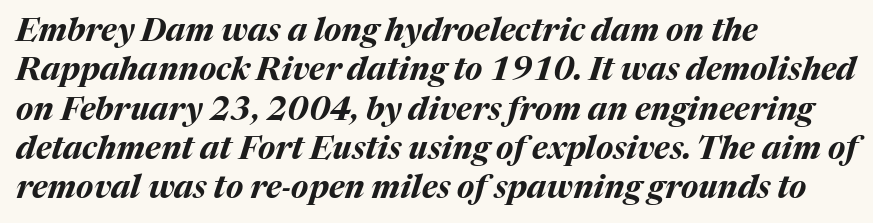
{"italic": "yes", "lean": "right", "slant_degrees": 17, "bold": "yes", "weight": "bold", "width": "normal", "stroke_contrast": "medium", "x_height": "medium", "monospaced": "no", "underline": "no", "align": "left", "line_spacing_ratio": 1.23, "letter_spacing": "normal", "letter_spacing_em": 0.0, "glyph_px": 32}
